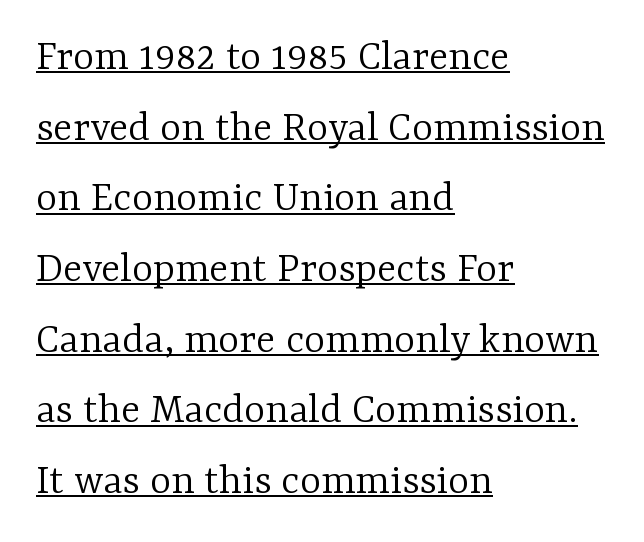
Rows of type keep a routine distance in the vertical direction. The passage shown is typed in a proportional face where columns would drift. The typography opts for an upright posture over an oblique one. The lettering is marked with a stroke running underneath it. Leftover space on each line is placed entirely after the last word. Is this a heavy cut? Hardly; it is regular or lighter.
